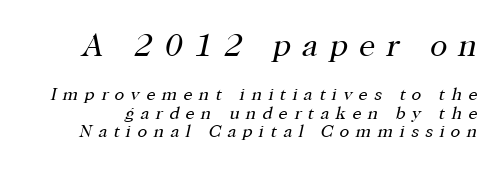
Q: Is the text bold? A: No.
Q: Is the text italic (slanted)? A: Yes, it leans right by about 12 degrees.
Q: Is the typeface a serif or a sans-serif typeface? A: Serif.
Q: Is the text underlined? A: No.
Q: Is the spacing between letters normal or unusually wide? A: Unusually wide.
Q: Is the spacing between lines tight, normal or loose? A: Tight.
Q: Which block of text is set in a larger size, the first (top) or the second (bottom)? A: The first (top) one.
Q: Width (condensed, normal, or wide)? A: Normal.
Q: Stroke contrast? A: High.
Q: x-height? A: Medium.
Q: Monospaced? A: No.
